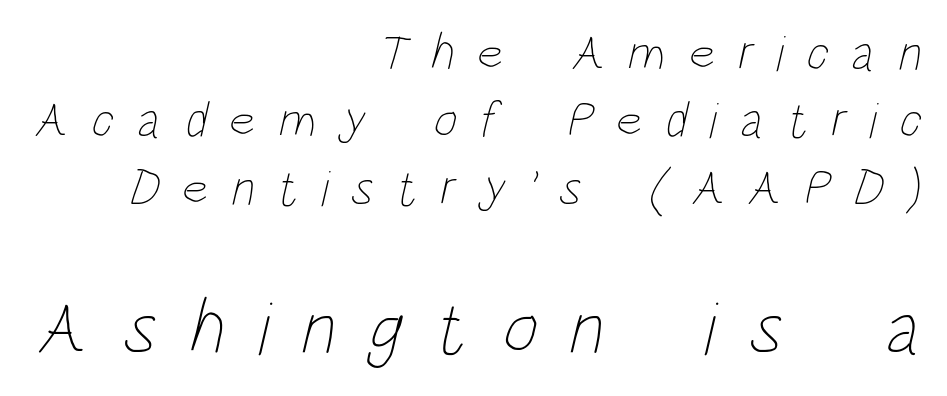
The designer gave the closing block more size than the opening block. Weight: not bold — regular or lighter. A typesetter would call this heavily tracked-out type. Unmarked baselines from the first word to the last.
